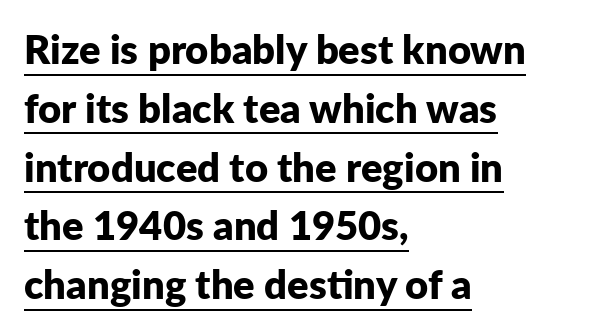
Q: Is the text bold? A: Yes.
Q: Is the text italic (slanted)? A: No, it is upright.
Q: Is the typeface a serif or a sans-serif typeface? A: Sans-serif.
Q: Is the text underlined? A: Yes.
Q: How is the paragraph aligned? A: Left-aligned.
Q: Is the spacing between letters normal or unusually wide? A: Normal.
Q: Is the spacing between lines tight, normal or loose? A: Normal.
Q: Width (condensed, normal, or wide)? A: Normal.
Q: Stroke contrast? A: Low.
Q: x-height? A: Medium.
Q: Monospaced? A: No.
